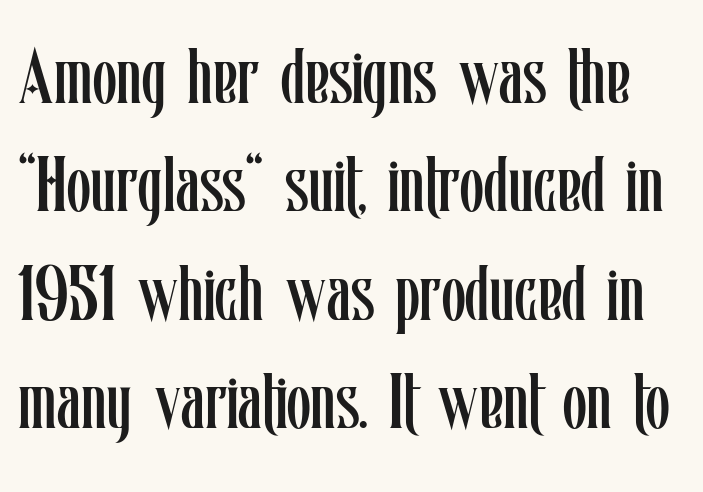
The image shows 78 px regular-weight, condensed type, upright; set normal line spacing (1.39x), normal letter spacing, not underlined; low stroke contrast and a medium x-height.
